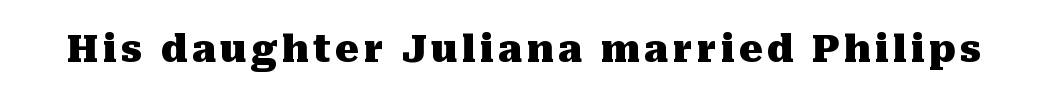
The image shows 37 px heavy serif type, upright; set not underlined; medium stroke contrast and a medium x-height.
